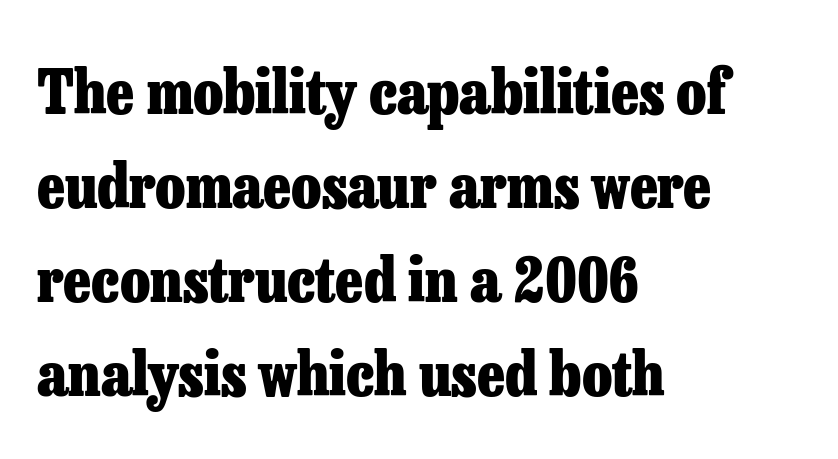
Q: Is the text bold? A: Yes.
Q: Is the text italic (slanted)? A: No, it is upright.
Q: Is the typeface a serif or a sans-serif typeface? A: Serif.
Q: Is the text underlined? A: No.
Q: How is the paragraph aligned? A: Left-aligned.
Q: Is the spacing between letters normal or unusually wide? A: Normal.
Q: Is the spacing between lines tight, normal or loose? A: Normal.
Q: Width (condensed, normal, or wide)? A: Normal.
Q: Stroke contrast? A: Low.
Q: x-height? A: Medium.
Q: Monospaced? A: No.
